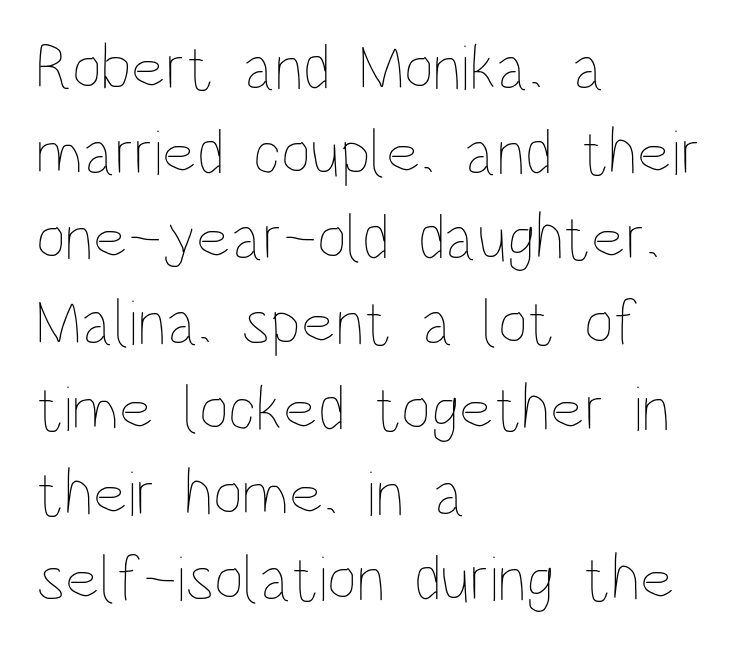
Q: Is the text bold? A: No.
Q: Is the text italic (slanted)? A: No, it is upright.
Q: Is the text underlined? A: No.
Q: How is the paragraph aligned? A: Left-aligned.
Q: Is the spacing between letters normal or unusually wide? A: Normal.
Q: Is the spacing between lines tight, normal or loose? A: Normal.
Q: Width (condensed, normal, or wide)? A: Condensed.
Q: Stroke contrast? A: Low.
Q: x-height? A: Large.
Q: Monospaced? A: No.
